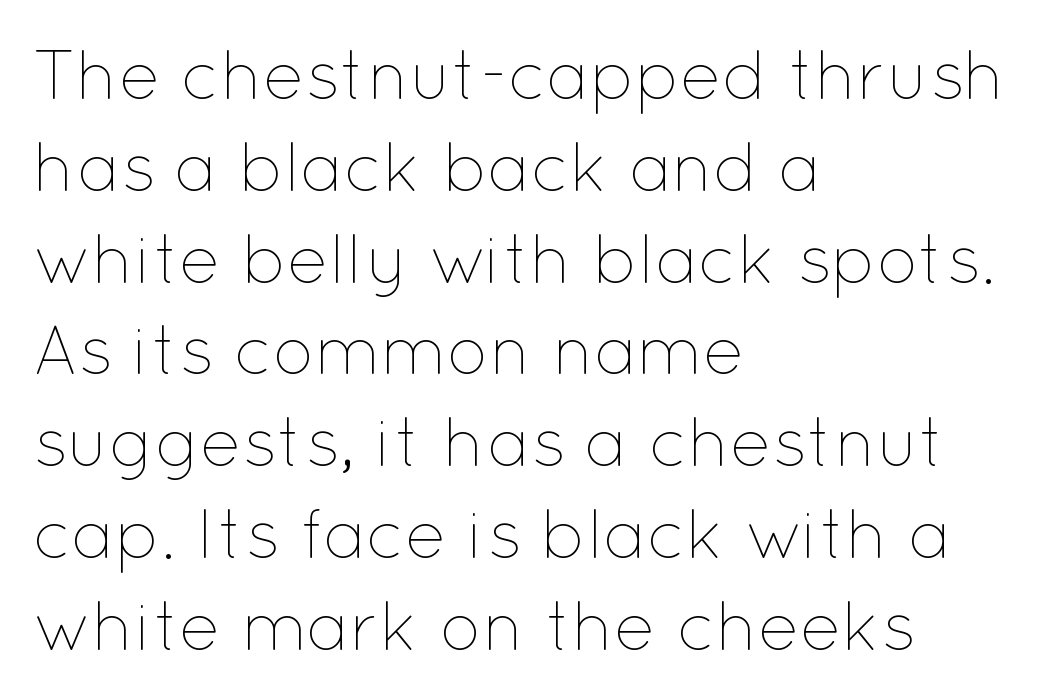
The image shows 69 px thin type, upright; set left-aligned, normal line spacing (1.33x), normal letter spacing, not underlined; low stroke contrast and a medium x-height.
